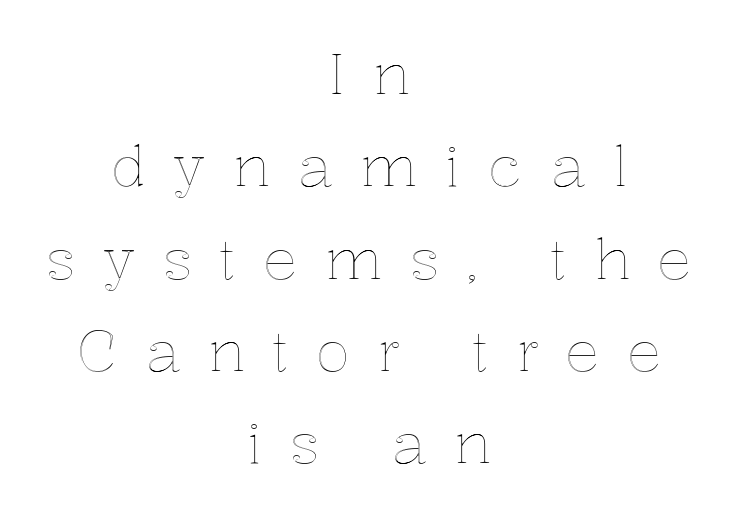
The leading is moderate, giving the passage an even texture. Each word looks stretched out because of the extra space between its letters. Looks like regular typesetting: each glyph gets only the width it needs. Rule under the text: the space is simply empty. Where is the straight margin? There isn't one; the lines are centered.
